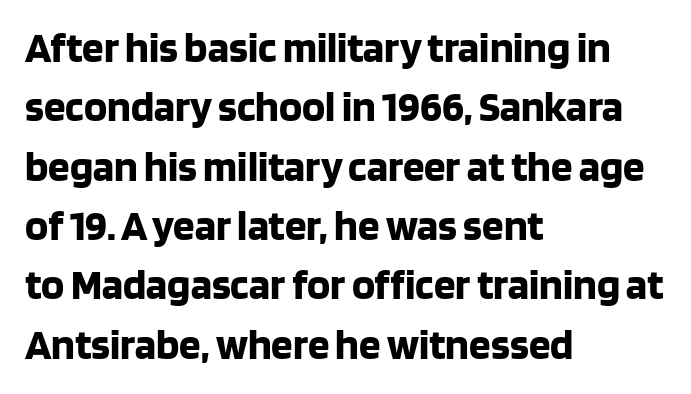
{"serif": "no", "italic": "no", "bold": "yes", "weight": "bold", "width": "normal", "stroke_contrast": "low", "x_height": "large", "monospaced": "no", "underline": "no", "align": "left", "line_spacing": "normal", "line_spacing_ratio": 1.38, "letter_spacing": "normal", "letter_spacing_em": 0.0, "glyph_px": 43}
